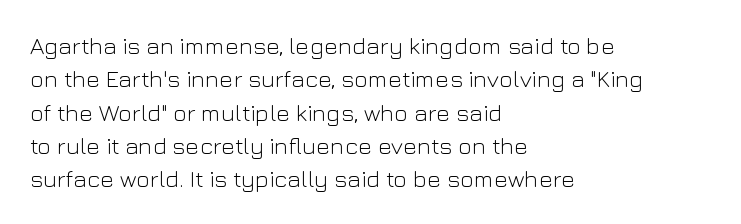
The image shows 24 px text type, upright; set left-aligned, normal line spacing (1.39x), normal letter spacing, not underlined.
